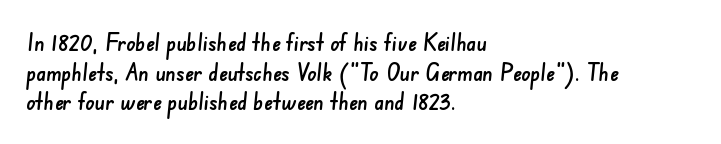
Q: Is the text underlined? A: No.
Q: How is the paragraph aligned? A: Left-aligned.
Q: Is the spacing between letters normal or unusually wide? A: Normal.
Q: Is the spacing between lines tight, normal or loose? A: Normal.
